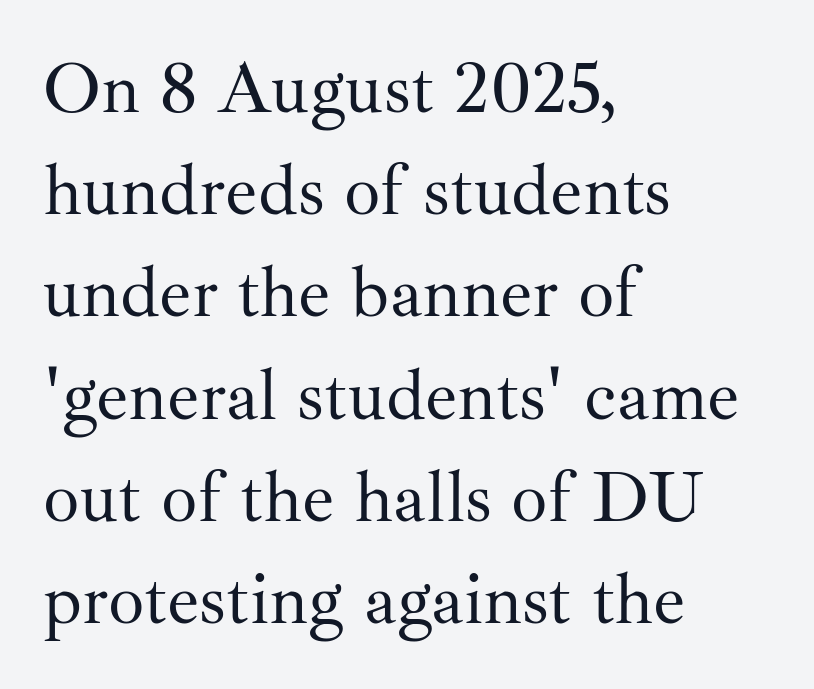
{"serif": "yes", "italic": "no", "bold": "no", "weight": "regular", "width": "normal", "stroke_contrast": "medium", "x_height": "small", "monospaced": "no", "underline": "no", "align": "left", "line_spacing": "normal", "line_spacing_ratio": 1.42, "letter_spacing": "normal", "letter_spacing_em": 0.0, "glyph_px": 72}
